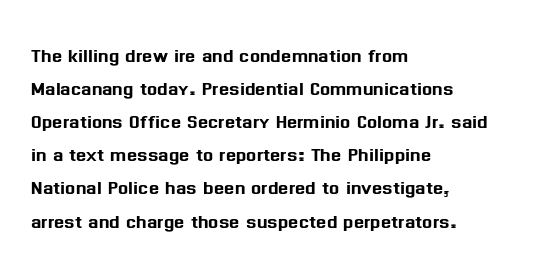
The lines are quadded left. Does extra space separate the letters? No, they use regular spacing. Tall strokes in this sample are plumb rather than angled. Notice how descenders clear the ascenders below comfortably — that's standard leading. This rendering features lettering with no underline.
